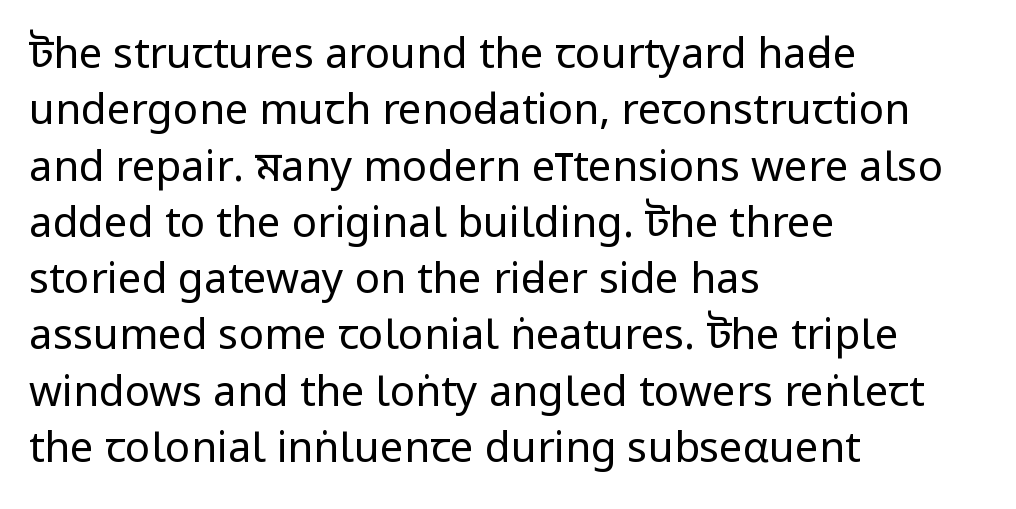
Q: Is the text bold? A: No.
Q: Is the text italic (slanted)? A: No, it is upright.
Q: Is the typeface a serif or a sans-serif typeface? A: Sans-serif.
Q: Is the text underlined? A: No.
Q: How is the paragraph aligned? A: Left-aligned.
Q: Is the spacing between letters normal or unusually wide? A: Normal.
Q: Is the spacing between lines tight, normal or loose? A: Normal.
Q: Width (condensed, normal, or wide)? A: Condensed.
Q: Stroke contrast? A: Low.
